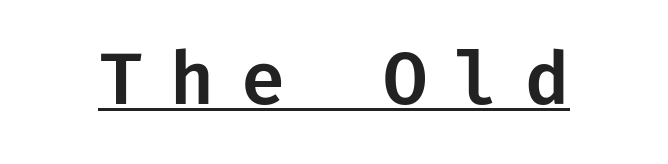
Here the glyphs are tracked loosely, breaking word shapes into spaced letters. Tall strokes in this sample are plumb rather than angled. To sum up the face: it is a sans, with no serifs. Caption: lettering with a line underneath.
